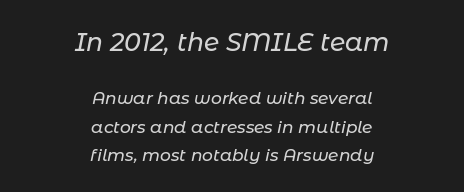
The image shows 25 px text type, italic (leaning right); set centered, normal line spacing (1.66x), normal letter spacing, not underlined; the first (top) block is 1.47x larger.
